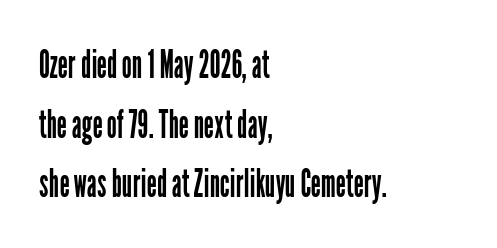
Q: Is the text bold? A: No.
Q: Is the text italic (slanted)? A: No, it is upright.
Q: Is the typeface a serif or a sans-serif typeface? A: Sans-serif.
Q: Is the text underlined? A: No.
Q: How is the paragraph aligned? A: Left-aligned.
Q: Is the spacing between letters normal or unusually wide? A: Normal.
Q: Is the spacing between lines tight, normal or loose? A: Normal.
Q: Width (condensed, normal, or wide)? A: Condensed.
Q: Stroke contrast? A: Low.
Q: x-height? A: Medium.
Q: Monospaced? A: No.
